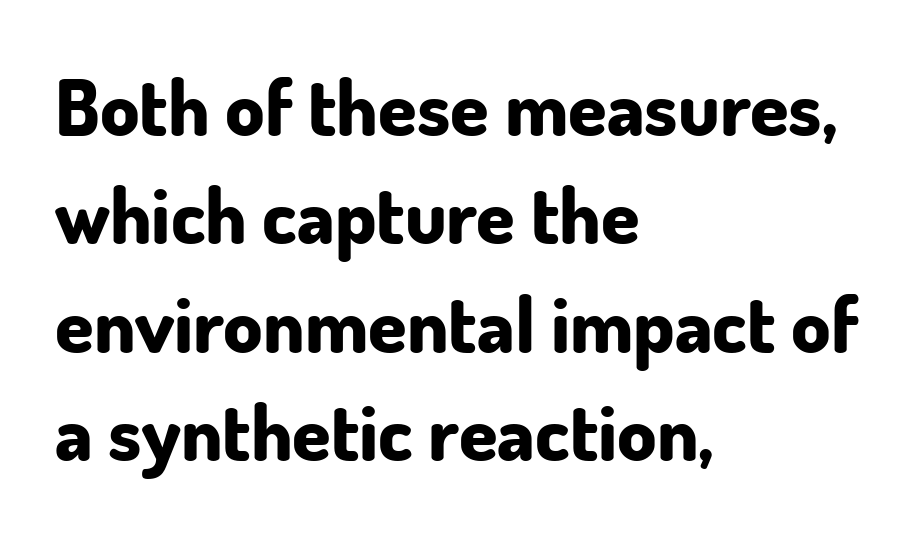
Q: Is the text bold? A: Yes.
Q: Is the text italic (slanted)? A: No, it is upright.
Q: Is the typeface a serif or a sans-serif typeface? A: Sans-serif.
Q: Is the text underlined? A: No.
Q: How is the paragraph aligned? A: Left-aligned.
Q: Is the spacing between letters normal or unusually wide? A: Normal.
Q: Is the spacing between lines tight, normal or loose? A: Normal.
Q: Width (condensed, normal, or wide)? A: Normal.
Q: Stroke contrast? A: Low.
Q: x-height? A: Small.
Q: Monospaced? A: No.
